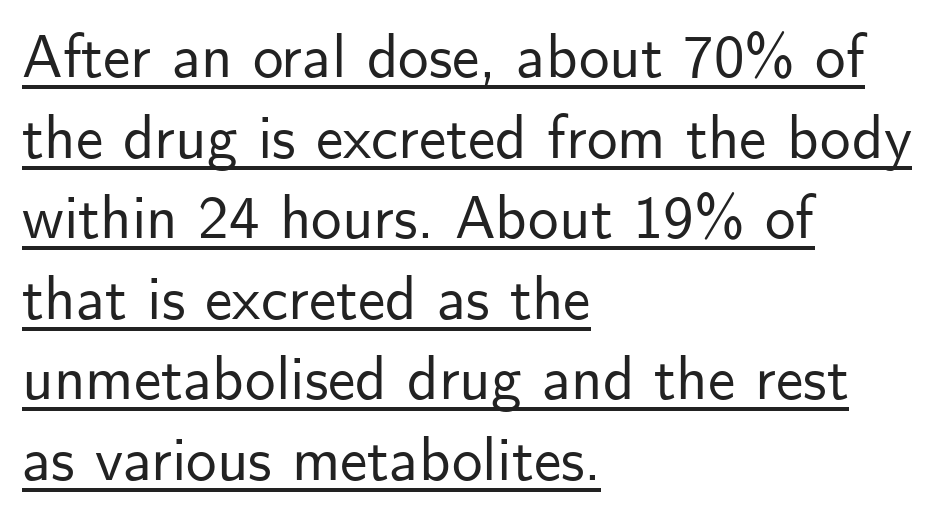
The image shows 61 px sans-serif type, upright; set left-aligned, normal line spacing (1.32x), normal letter spacing, underlined; low stroke contrast and a small x-height.
